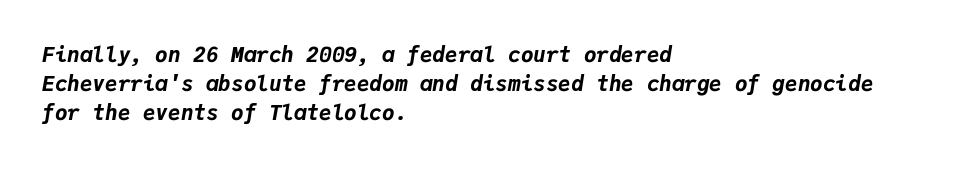
{"italic": "yes", "lean": "right", "slant_degrees": 9, "bold": "yes", "underline": "no", "align": "left", "line_spacing": "normal", "line_spacing_ratio": 1.39, "letter_spacing": "normal", "letter_spacing_em": 0.0, "glyph_px": 21}
